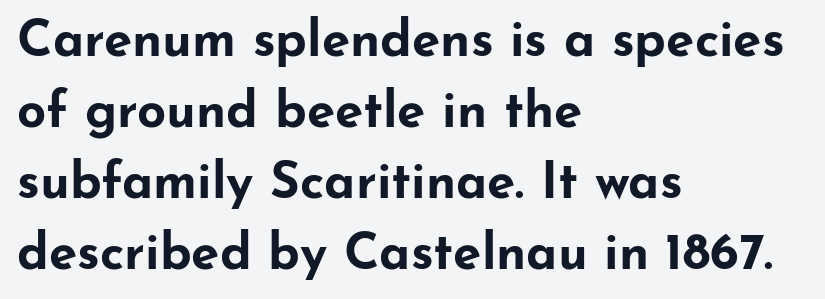
{"serif": "no", "italic": "no", "bold": "yes", "weight": "bold", "width": "wide", "stroke_contrast": "low", "x_height": "small", "monospaced": "no", "underline": "no", "align": "left", "line_spacing": "normal", "line_spacing_ratio": 1.39, "letter_spacing": "normal", "letter_spacing_em": 0.0, "glyph_px": 51}
